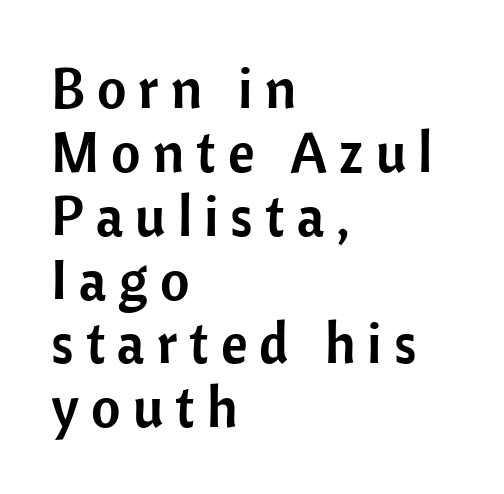
The lettering stays uniformly vertical, giving the passage a roman look. Someone cranked the tracking dial way up on this one. Successive baselines arrive quickly, one right under another. Honestly, there is no underline to notice here at all.
